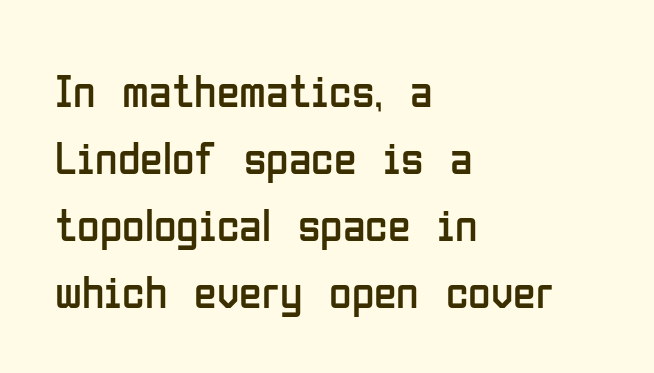
Weight: regular or lighter. The tracking reads as untouched default to a designer's eye. Quick note: underline off. You can tell from the bare stems that sans-serif type was used. A typesetter would call this proportional, since set widths differ per character.
